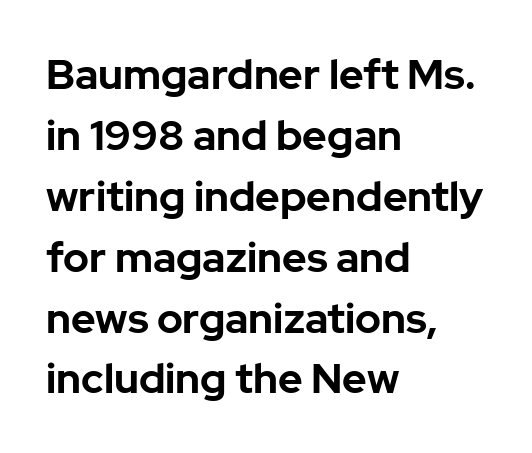
{"serif": "no", "italic": "no", "bold": "yes", "weight": "bold", "width": "normal", "stroke_contrast": "low", "x_height": "medium", "monospaced": "no", "underline": "no", "align": "left", "line_spacing": "normal", "line_spacing_ratio": 1.45, "letter_spacing": "normal", "letter_spacing_em": 0.0, "glyph_px": 42}
